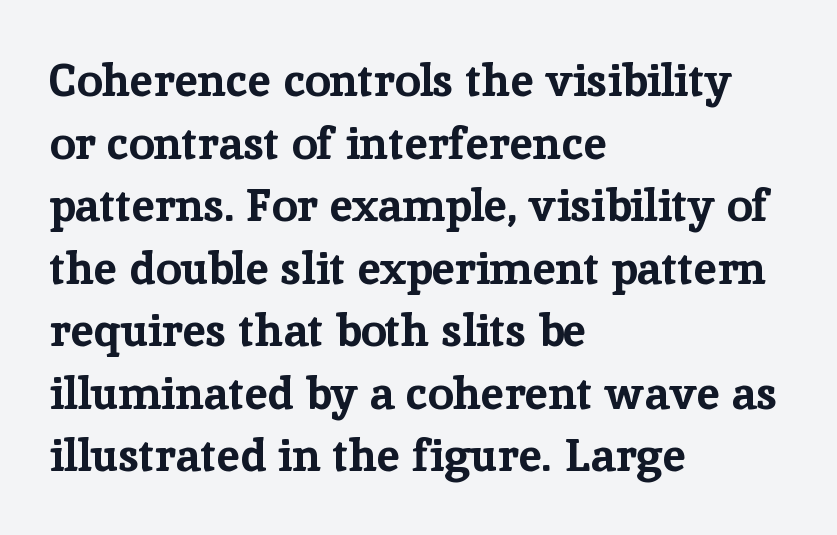
{"serif": "yes", "italic": "no", "bold": "yes", "weight": "bold", "width": "normal", "stroke_contrast": "low", "x_height": "medium", "monospaced": "no", "underline": "no", "align": "left", "line_spacing": "normal", "line_spacing_ratio": 1.36, "letter_spacing": "normal", "letter_spacing_em": 0.0, "glyph_px": 46}
